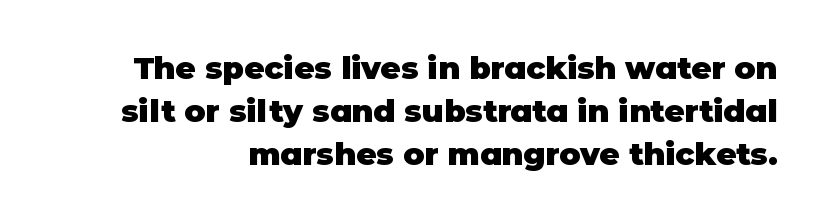
{"serif": "no", "italic": "no", "bold": "yes", "weight": "heavy", "width": "normal", "stroke_contrast": "low", "x_height": "large", "monospaced": "no", "underline": "no", "line_spacing": "normal", "line_spacing_ratio": 1.39, "letter_spacing": "normal", "letter_spacing_em": 0.0, "glyph_px": 31}
